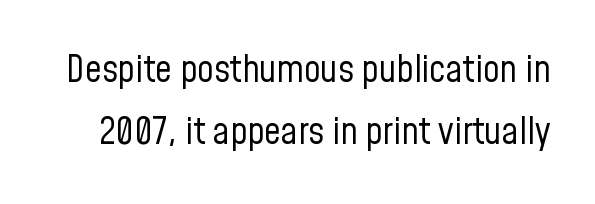
Each letter keeps its own natural width here, so spacing adapts to shape. The face used here is rendered with its standard letterfit. Each new line begins a customary step beneath the previous one. Every stem runs plumb, perpendicular to the baseline.
